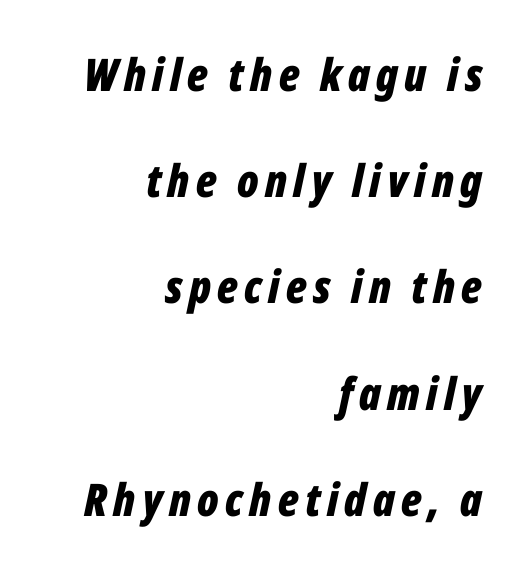
The image shows 45 px bold, condensed type, italic (leaning right); set right-aligned, loose line spacing (2.36x), not underlined; low stroke contrast and a medium x-height.
